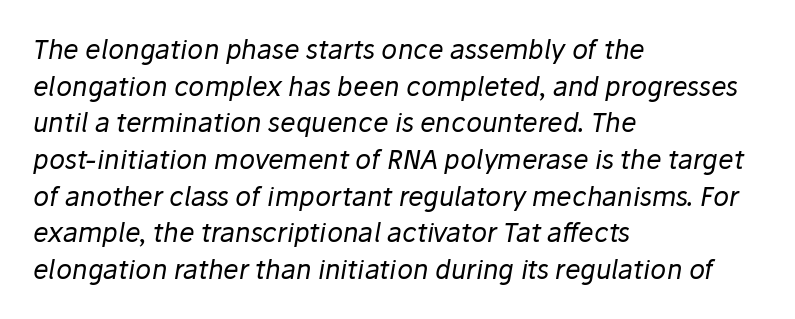
Q: Is the text bold? A: No.
Q: Is the text italic (slanted)? A: Yes, it leans right by about 10 degrees.
Q: Is the text underlined? A: No.
Q: How is the paragraph aligned? A: Left-aligned.
Q: Is the spacing between letters normal or unusually wide? A: Normal.
Q: Is the spacing between lines tight, normal or loose? A: Normal.
